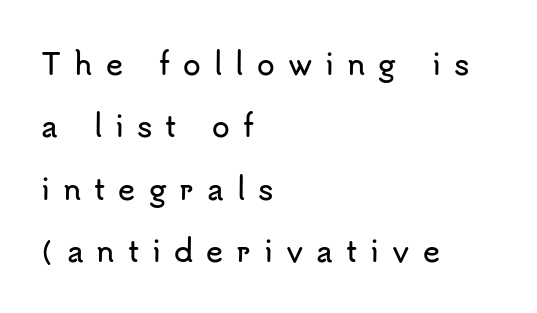
Q: Is the text italic (slanted)? A: No, it is upright.
Q: Is the typeface a serif or a sans-serif typeface? A: Sans-serif.
Q: Is the text underlined? A: No.
Q: How is the paragraph aligned? A: Left-aligned.
Q: Is the spacing between letters normal or unusually wide? A: Unusually wide.
Q: Is the spacing between lines tight, normal or loose? A: Loose.
Q: Width (condensed, normal, or wide)? A: Normal.
Q: Stroke contrast? A: Low.
Q: x-height? A: Small.
Q: Monospaced? A: No.
